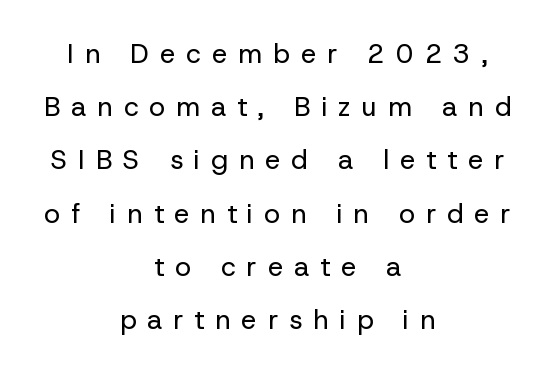
Short and long lines alike share a common midpoint. If you measured baseline to baseline, you'd find a long distance. Type without underlining. Stems and bowls with no extra thickness — not bold.
